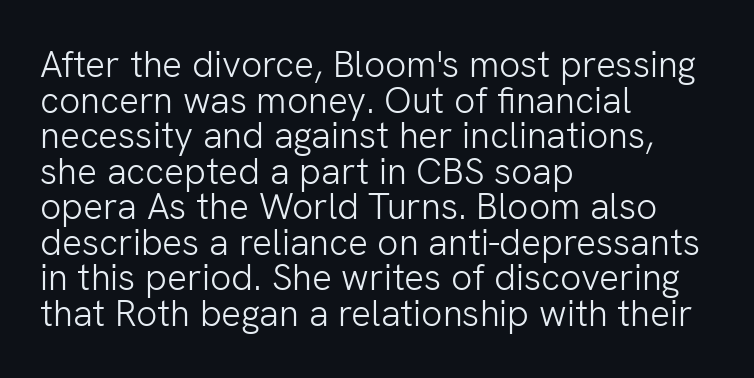
No italicization has been applied; the sample stays upright. Looks like regular typesetting: each glyph gets only the width it needs. Students, note that the glyphs here touch the page at normal intervals. A sans-serif font was chosen for this passage. Successive baselines arrive quickly, one right under another.
